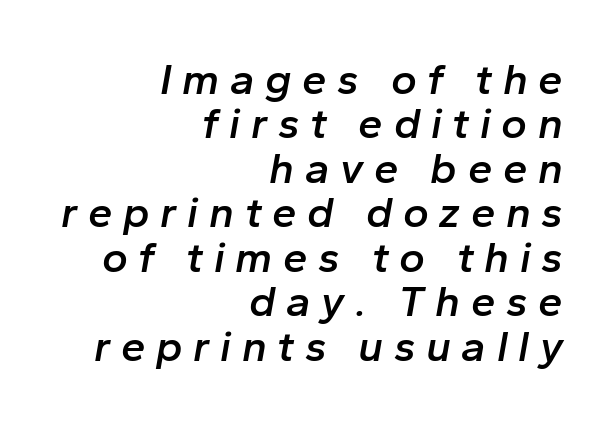
The rendering uses natural spacing where letterforms have individual widths. Notice how descenders almost collide with the ascenders below — that's tight leading. Loose tracking; the words dissolve into strings of separated letters. This is oblique type, the kind used for emphasis or titles. Students, this is semibold: more ink than regular, less than bold. Rule under the text: the space is simply empty.
